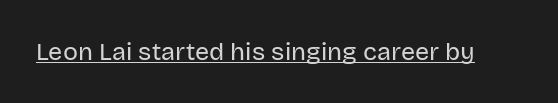
Q: Is the text bold? A: No.
Q: Is the text italic (slanted)? A: No, it is upright.
Q: Is the text underlined? A: Yes.
Q: Is the spacing between letters normal or unusually wide? A: Normal.
